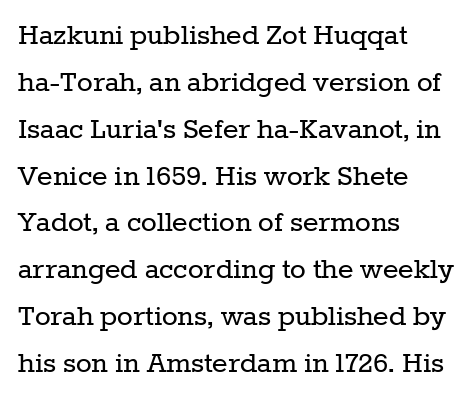
{"serif": "yes", "italic": "no", "bold": "no", "weight": "regular", "width": "normal", "stroke_contrast": "low", "x_height": "medium", "monospaced": "no", "underline": "no", "align": "left", "line_spacing": "normal", "line_spacing_ratio": 1.42, "letter_spacing": "normal", "letter_spacing_em": 0.0, "glyph_px": 33}
